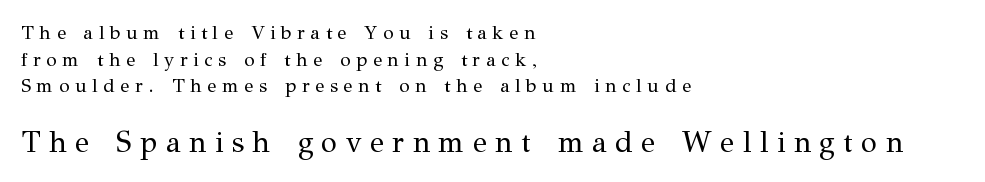
Q: Is the text bold? A: No.
Q: Is the text italic (slanted)? A: No, it is upright.
Q: Is the typeface a serif or a sans-serif typeface? A: Serif.
Q: Is the text underlined? A: No.
Q: How is the paragraph aligned? A: Left-aligned.
Q: Is the spacing between letters normal or unusually wide? A: Unusually wide.
Q: Is the spacing between lines tight, normal or loose? A: Normal.
Q: Which block of text is set in a larger size, the first (top) or the second (bottom)? A: The second (bottom) one.
Q: Width (condensed, normal, or wide)? A: Normal.
Q: Stroke contrast? A: Medium.
Q: x-height? A: Medium.
Q: Monospaced? A: No.
